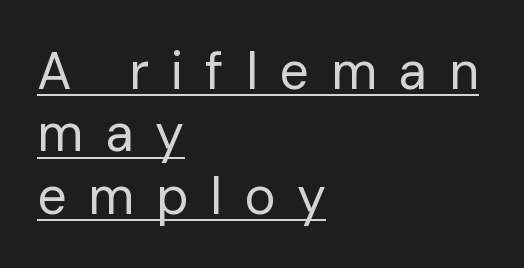
Q: Is the text bold? A: No.
Q: Is the text italic (slanted)? A: No, it is upright.
Q: Is the typeface a serif or a sans-serif typeface? A: Sans-serif.
Q: Is the text underlined? A: Yes.
Q: How is the paragraph aligned? A: Left-aligned.
Q: Is the spacing between letters normal or unusually wide? A: Unusually wide.
Q: Width (condensed, normal, or wide)? A: Normal.
Q: Stroke contrast? A: Low.
Q: x-height? A: Medium.
Q: Monospaced? A: No.
